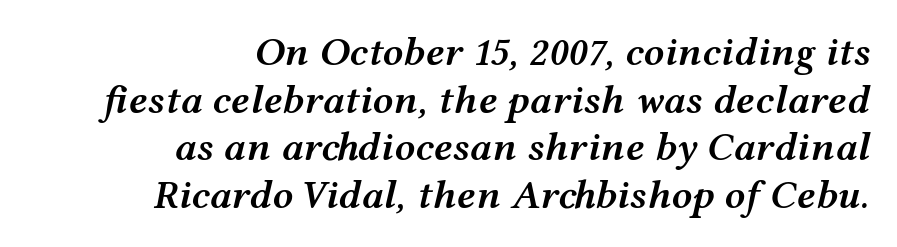
Q: Is the text bold? A: Semi-bold.
Q: Is the text italic (slanted)? A: Yes, it leans right by about 12 degrees.
Q: Is the text underlined? A: No.
Q: How is the paragraph aligned? A: Right-aligned.
Q: Is the spacing between letters normal or unusually wide? A: Normal.
Q: Width (condensed, normal, or wide)? A: Wide.
Q: Stroke contrast? A: Medium.
Q: x-height? A: Medium.
Q: Monospaced? A: No.
